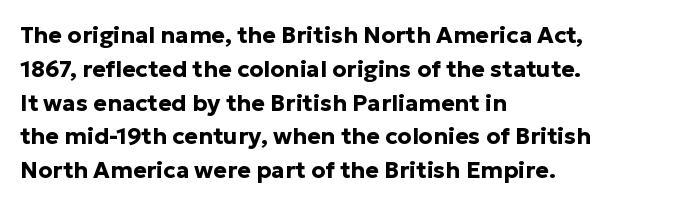
Q: Is the text bold? A: Yes.
Q: Is the text italic (slanted)? A: No, it is upright.
Q: Is the text underlined? A: No.
Q: How is the paragraph aligned? A: Left-aligned.
Q: Is the spacing between letters normal or unusually wide? A: Normal.
Q: Is the spacing between lines tight, normal or loose? A: Normal.
